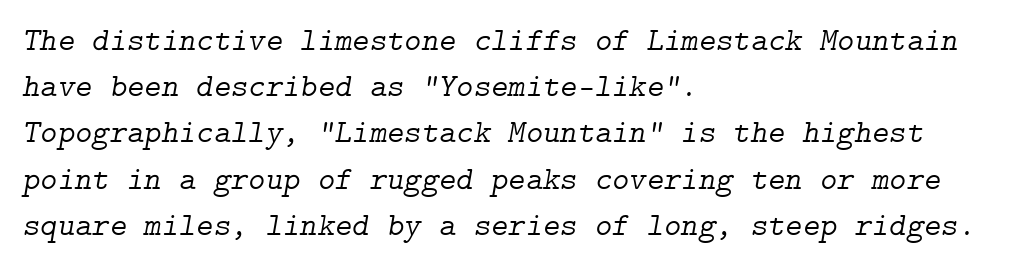
The image shows 33 px light serif type, italic (leaning right); set left-aligned, normal line spacing (1.4x), normal letter spacing, not underlined; low stroke contrast and a medium x-height.
